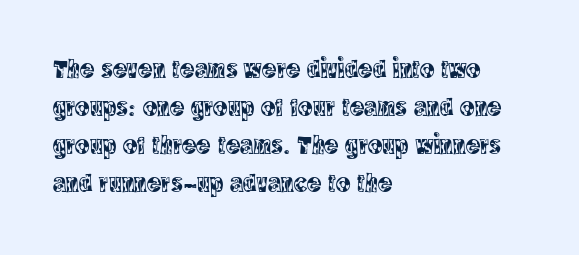
Q: Is the text italic (slanted)? A: No, it is upright.
Q: Is the text underlined? A: No.
Q: How is the paragraph aligned? A: Left-aligned.
Q: Is the spacing between letters normal or unusually wide? A: Normal.
Q: Is the spacing between lines tight, normal or loose? A: Normal.
